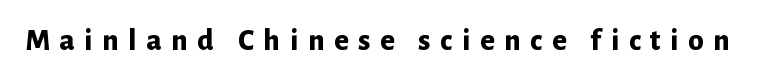
Examine the stroke ends and you'll find no serifs. The letters are bold, with thick, heavy strokes. Do the characters align in a grid? No, the font is proportional. The specimen omits any rule beneath the text block's lines. Spacing between characters has been opened up far beyond the box default.
